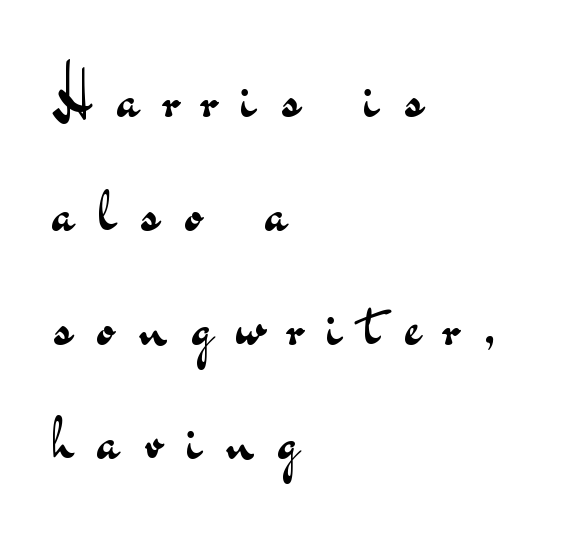
Q: Is the text bold? A: No.
Q: Is the text italic (slanted)? A: Yes.
Q: Is the typeface a serif or a sans-serif typeface? A: Sans-serif.
Q: Is the text underlined? A: No.
Q: How is the paragraph aligned? A: Left-aligned.
Q: Is the spacing between letters normal or unusually wide? A: Unusually wide.
Q: Width (condensed, normal, or wide)? A: Wide.
Q: Stroke contrast? A: Medium.
Q: x-height? A: Small.
Q: Monospaced? A: No.
